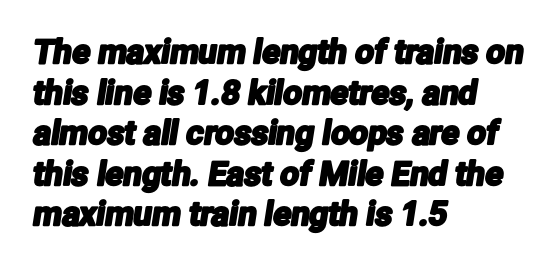
{"serif": "no", "width": "condensed", "stroke_contrast": "low", "x_height": "medium", "monospaced": "no", "underline": "no", "align": "left", "line_spacing_ratio": 1.23, "letter_spacing": "normal", "letter_spacing_em": 0.0, "glyph_px": 33}
